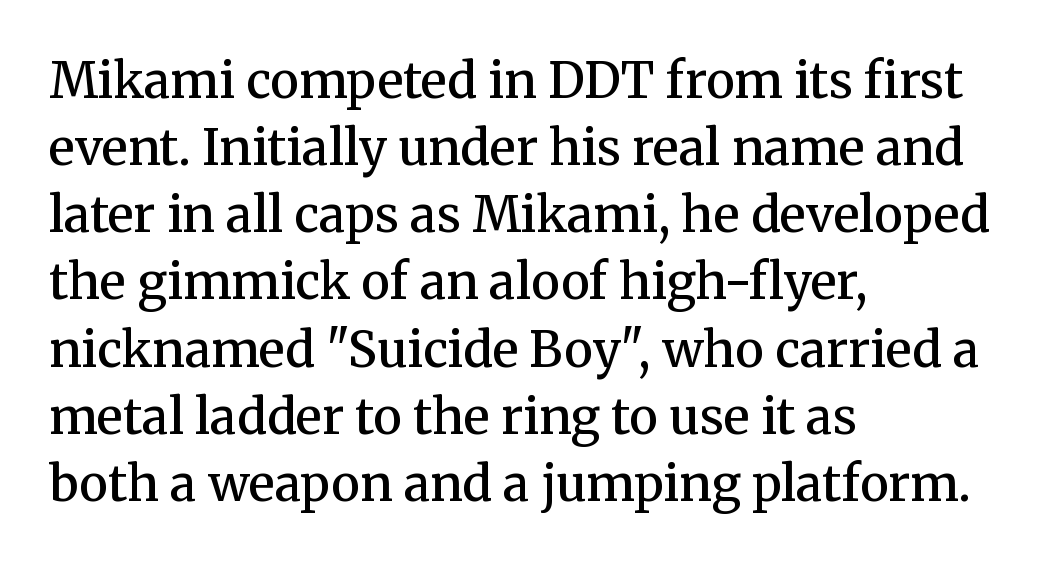
The image shows 49 px semibold serif type, upright; set left-aligned, normal line spacing (1.37x), normal letter spacing, not underlined; medium stroke contrast and a medium x-height.
